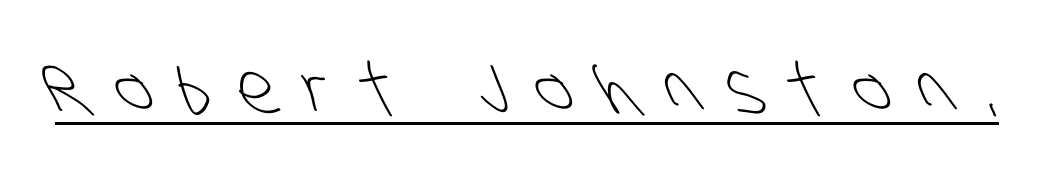
Q: Is the text bold? A: No.
Q: Is the typeface a serif or a sans-serif typeface? A: Sans-serif.
Q: Is the text underlined? A: Yes.
Q: Is the spacing between letters normal or unusually wide? A: Unusually wide.
Q: Width (condensed, normal, or wide)? A: Condensed.
Q: Stroke contrast? A: Low.
Q: x-height? A: Large.
Q: Monospaced? A: No.
